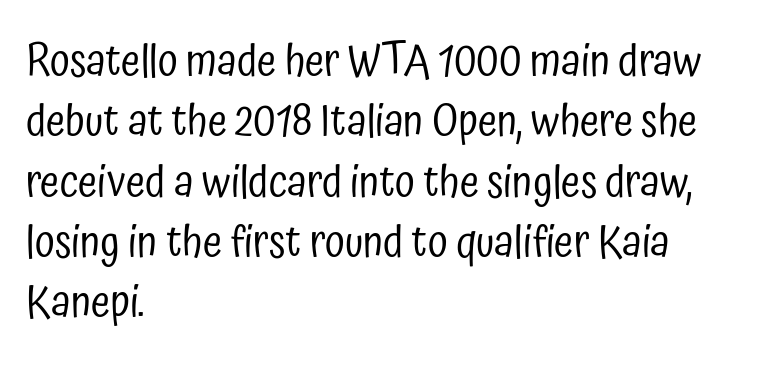
Q: Is the text bold? A: No.
Q: Is the text italic (slanted)? A: No, it is upright.
Q: Is the typeface a serif or a sans-serif typeface? A: Sans-serif.
Q: Is the text underlined? A: No.
Q: How is the paragraph aligned? A: Left-aligned.
Q: Is the spacing between letters normal or unusually wide? A: Normal.
Q: Is the spacing between lines tight, normal or loose? A: Normal.
Q: Width (condensed, normal, or wide)? A: Condensed.
Q: Stroke contrast? A: Low.
Q: x-height? A: Medium.
Q: Monospaced? A: No.
